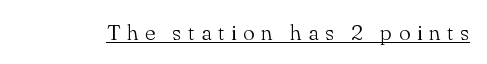
The image shows 22 px text type, upright; set unusually wide letter spacing (+0.29 em), underlined.
